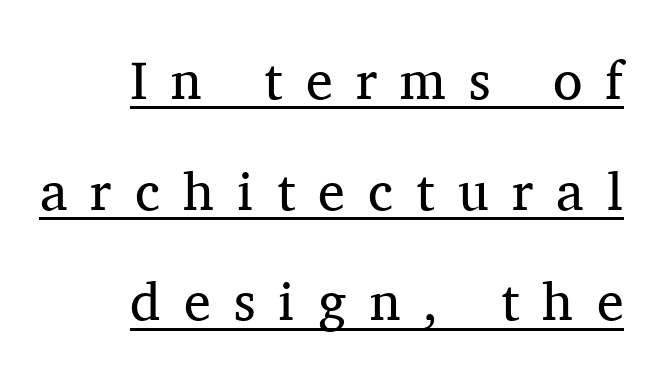
The image shows 54 px regular-weight serif type, upright; set right-aligned, loose line spacing (2.05x), unusually wide letter spacing (+0.43 em), underlined; medium stroke contrast and a medium x-height.
